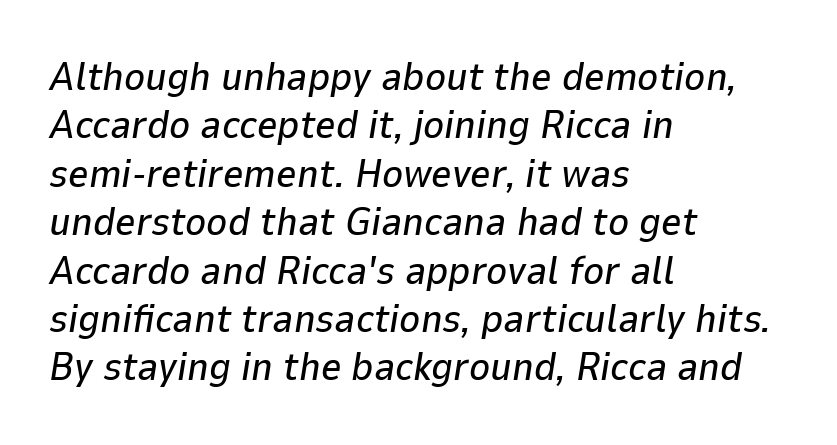
The image shows 40 px text type, italic (leaning right); set left-aligned, line spacing 1.21x, normal letter spacing, not underlined; low stroke contrast and a medium x-height.
